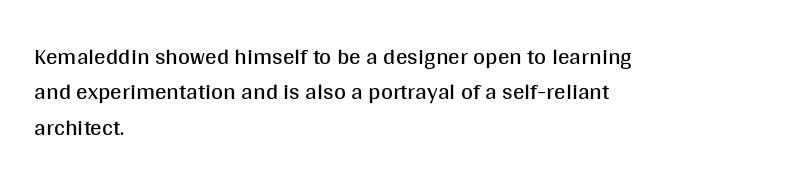
The face looks like a standard text weight, possibly lighter. Vertical strokes here are truly vertical. These lines keep a tight, regular rhythm from letter to letter. Leading matches the norm, producing a regular column. Left-aligned paragraph, ragged on the right. The space directly below the letters is spotless.
